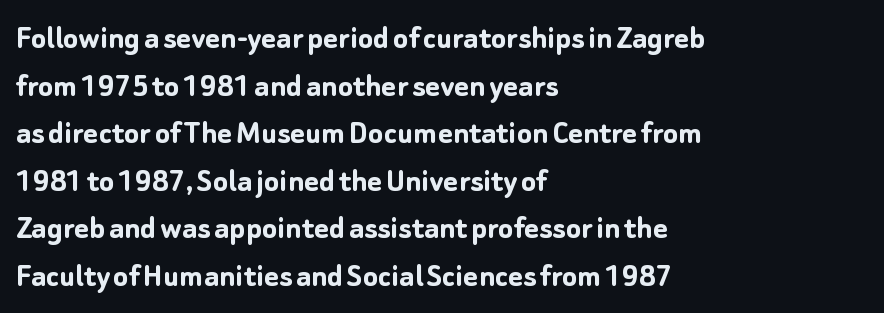
The font is running at its bold setting. Which margin do the lines hug? The left one — the right edge is uneven. The zone under the glyphs is completely vacant. The block of text has a typical density, with ordinary space between rows. The type family on display is of the sans-serif kind. Italic: no, the glyphs are upright roman.
